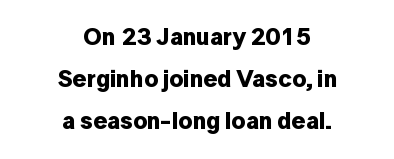
Q: Is the text bold? A: Yes.
Q: Is the text italic (slanted)? A: No, it is upright.
Q: Is the text underlined? A: No.
Q: How is the paragraph aligned? A: Centered.
Q: Is the spacing between letters normal or unusually wide? A: Normal.
